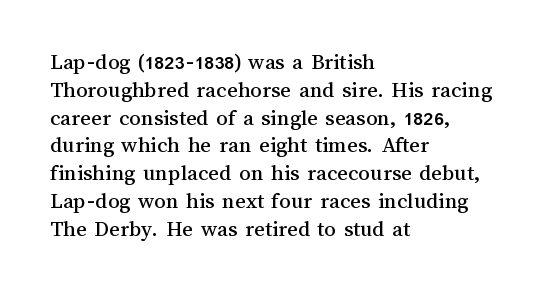
Here the glyphs are tracked normally, forming tight word shapes. The specimen omits any rule beneath the text block's lines. Vertical strokes here are truly vertical. The lines in this sample share a left origin and differ only in where they stop.
